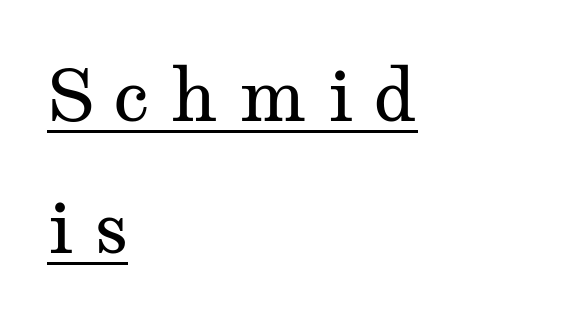
The image shows 72 px regular-weight, wide serif type, upright; set left-aligned, line spacing 1.83x, unusually wide letter spacing (+0.28 em), underlined; medium stroke contrast and a medium x-height.
